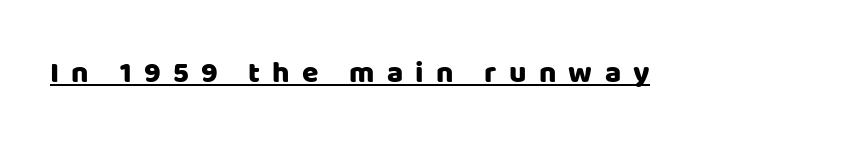
{"serif": "no", "italic": "no", "width": "normal", "stroke_contrast": "low", "x_height": "large", "monospaced": "no", "underline": "yes", "letter_spacing": "wide", "letter_spacing_em": 0.41, "glyph_px": 30}
